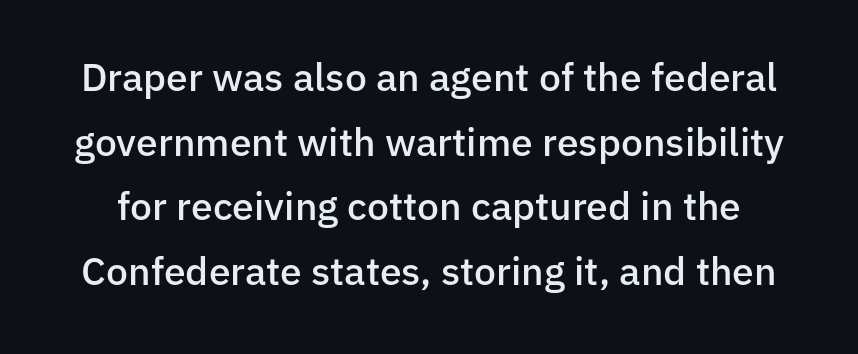
Q: Is the text bold? A: Semi-bold.
Q: Is the text italic (slanted)? A: No, it is upright.
Q: Is the typeface a serif or a sans-serif typeface? A: Sans-serif.
Q: Is the text underlined? A: No.
Q: Is the spacing between letters normal or unusually wide? A: Normal.
Q: Is the spacing between lines tight, normal or loose? A: Normal.
Q: Width (condensed, normal, or wide)? A: Normal.
Q: Stroke contrast? A: Low.
Q: x-height? A: Medium.
Q: Monospaced? A: No.
